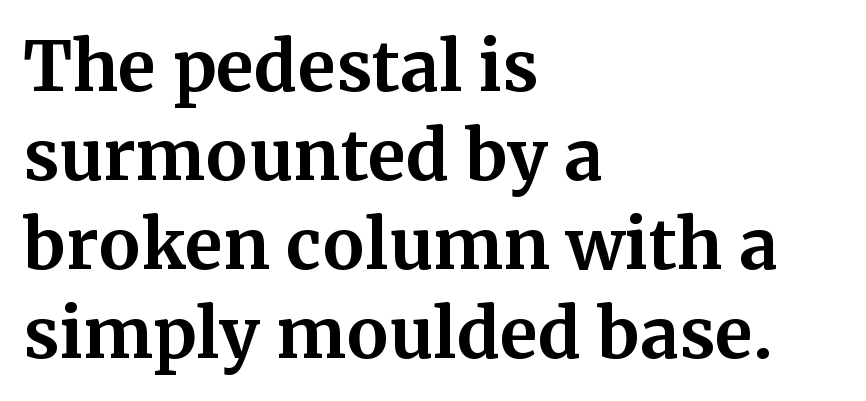
The image shows 69 px bold serif type, upright; set left-aligned, normal line spacing (1.29x), normal letter spacing, not underlined; medium stroke contrast and a medium x-height.
